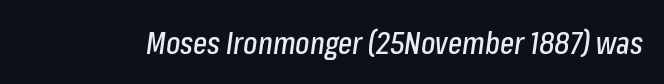
{"italic": "yes", "lean": "right", "slant_degrees": 8, "width": "condensed", "stroke_contrast": "low", "x_height": "medium", "monospaced": "no", "underline": "no", "letter_spacing": "normal", "letter_spacing_em": 0.0, "glyph_px": 30}
